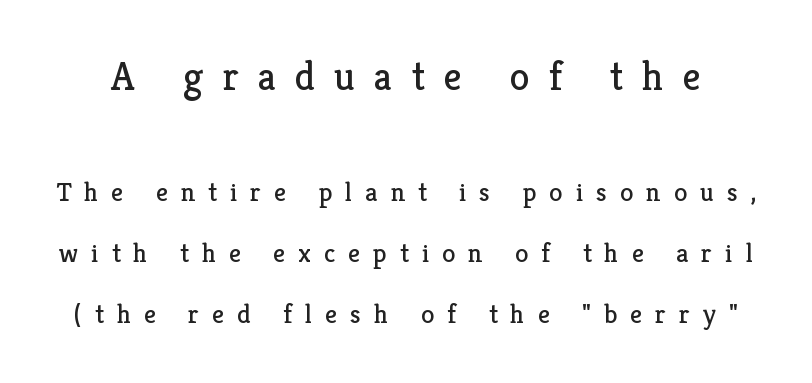
In terms of leading, this rendering errs on the spacious side. Is the type heavy? It reads as light-to-regular instead. The passage shown is typed in a proportional face where columns would drift. What kind of face is this? One with serifs. This sample uses an upright cut, with every glyph sitting square on the baseline.
